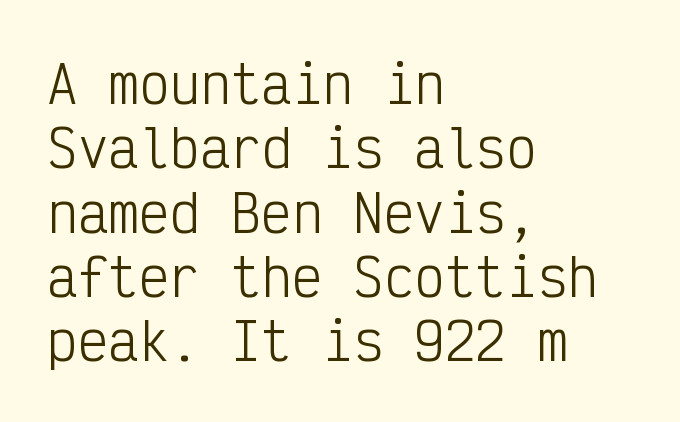
{"serif": "no", "italic": "no", "bold": "no", "weight": "light", "width": "condensed", "stroke_contrast": "low", "x_height": "medium", "monospaced": "yes", "underline": "no", "align": "left", "line_spacing": "normal", "line_spacing_ratio": 1.26, "letter_spacing": "normal", "letter_spacing_em": 0.0, "glyph_px": 51}
